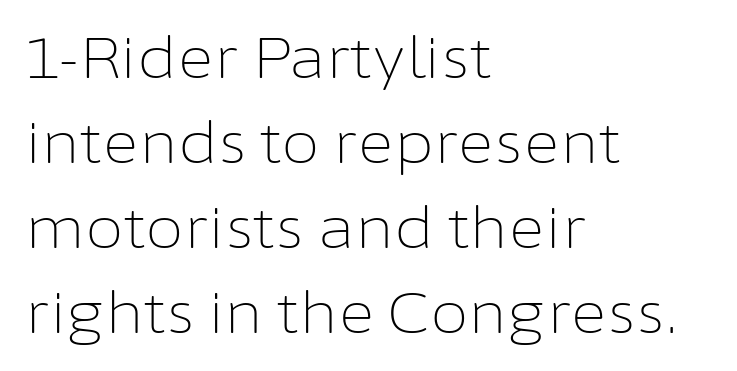
Each letter keeps its own natural width here, so spacing adapts to shape. Beneath every word, the page is bare. The vertical gap from one line to the next is medium. The paragraph has a hard left edge and a soft right edge. Nope, no serifs anywhere on these letters.
